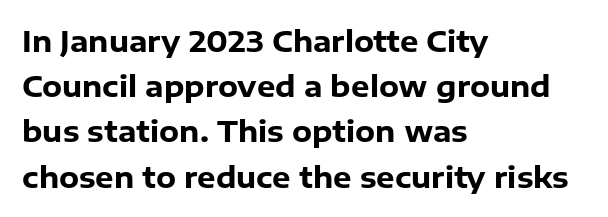
The image shows 29 px heavy sans-serif type, upright; set left-aligned, normal line spacing (1.56x), normal letter spacing, not underlined; low stroke contrast and a medium x-height.
